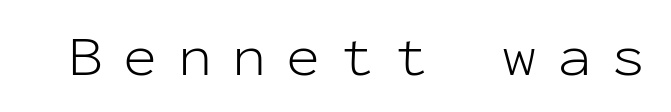
Q: Is the text bold? A: No.
Q: Is the text italic (slanted)? A: No, it is upright.
Q: Is the typeface a serif or a sans-serif typeface? A: Sans-serif.
Q: Is the text underlined? A: No.
Q: Is the spacing between letters normal or unusually wide? A: Unusually wide.
Q: Width (condensed, normal, or wide)? A: Normal.
Q: Stroke contrast? A: Low.
Q: x-height? A: Medium.
Q: Monospaced? A: Yes.
